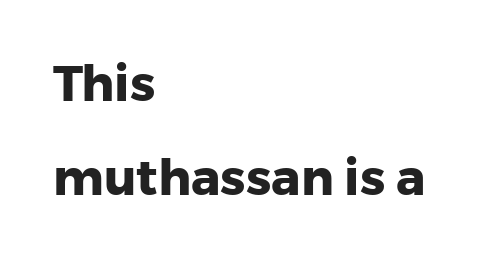
The image shows 49 px heavy sans-serif type, upright; set left-aligned, loose line spacing (1.91x), normal letter spacing, not underlined; low stroke contrast and a medium x-height.
